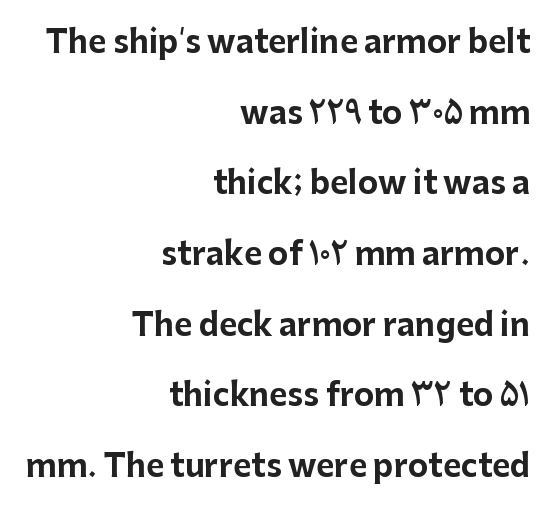
Q: Is the text bold? A: Yes.
Q: Is the text italic (slanted)? A: No, it is upright.
Q: Is the typeface a serif or a sans-serif typeface? A: Sans-serif.
Q: Is the text underlined? A: No.
Q: How is the paragraph aligned? A: Right-aligned.
Q: Is the spacing between letters normal or unusually wide? A: Normal.
Q: Is the spacing between lines tight, normal or loose? A: Loose.
Q: Width (condensed, normal, or wide)? A: Normal.
Q: Stroke contrast? A: Low.
Q: x-height? A: Medium.
Q: Monospaced? A: No.
